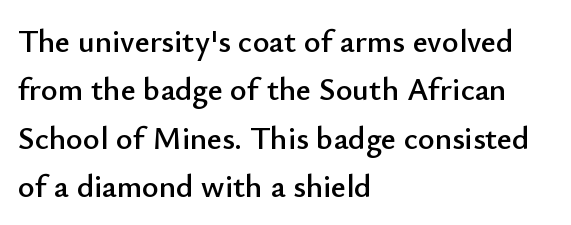
The image shows 32 px sans-serif type, upright; set left-aligned, normal line spacing (1.51x), normal letter spacing, not underlined; low stroke contrast and a small x-height.
